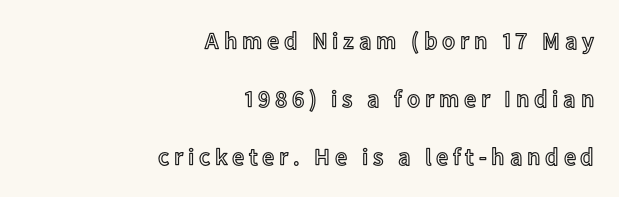
Q: Is the text italic (slanted)? A: No, it is upright.
Q: Is the text underlined? A: No.
Q: How is the paragraph aligned? A: Right-aligned.
Q: Is the spacing between letters normal or unusually wide? A: Unusually wide.
Q: Is the spacing between lines tight, normal or loose? A: Loose.
